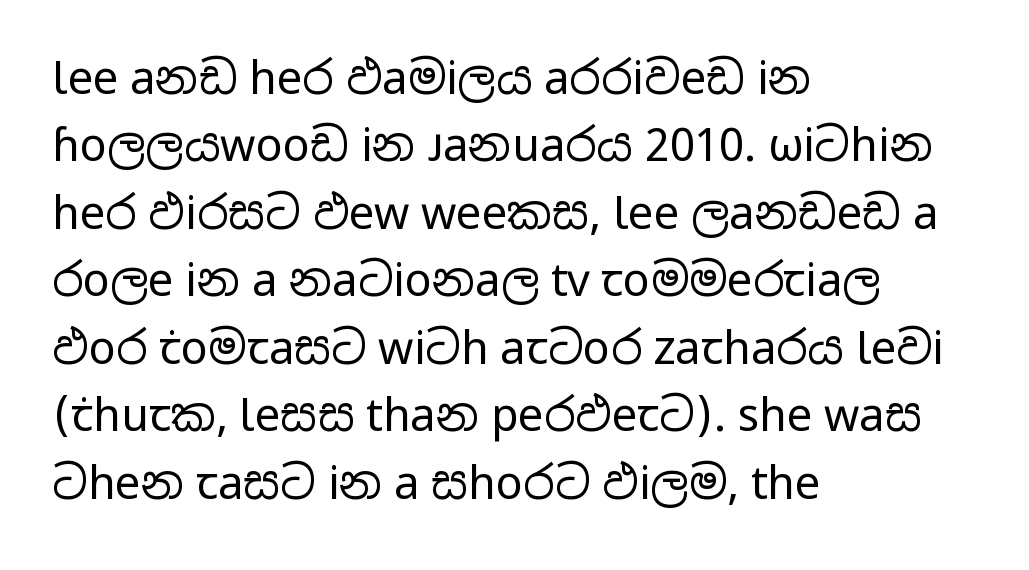
Heft: none added — not bold. The text block is weighted toward the left margin, trailing off unevenly rightward. How are the letters spaced? Ordinarily, with no added tracking. The space directly below the letters is spotless.
